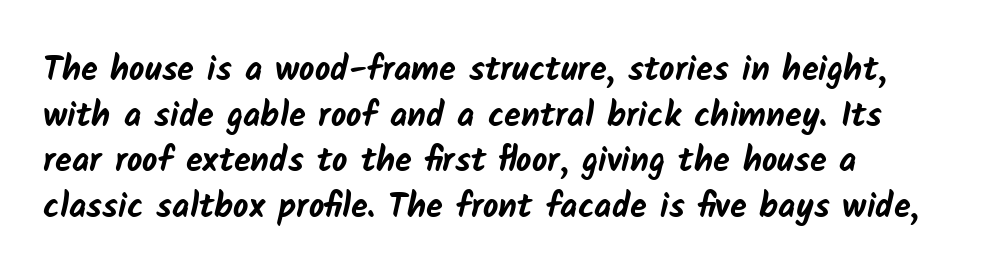
The image shows 34 px bold sans-serif type; set left-aligned, normal line spacing (1.34x), normal letter spacing, not underlined; low stroke contrast and a medium x-height.
